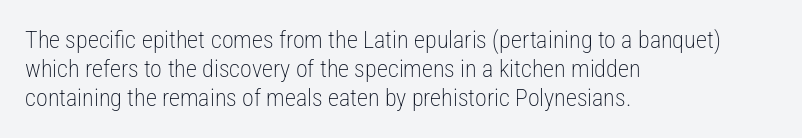
Q: Is the text bold? A: No.
Q: Is the text italic (slanted)? A: No, it is upright.
Q: Is the text underlined? A: No.
Q: How is the paragraph aligned? A: Left-aligned.
Q: Is the spacing between letters normal or unusually wide? A: Normal.
